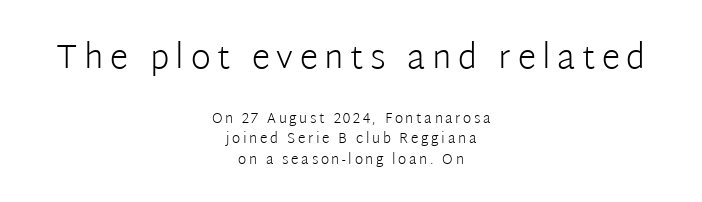
Q: Is the text bold? A: No.
Q: Is the text italic (slanted)? A: No, it is upright.
Q: Is the typeface a serif or a sans-serif typeface? A: Sans-serif.
Q: Is the text underlined? A: No.
Q: How is the paragraph aligned? A: Centered.
Q: Is the spacing between lines tight, normal or loose? A: Normal.
Q: Which block of text is set in a larger size, the first (top) or the second (bottom)? A: The first (top) one.
Q: Width (condensed, normal, or wide)? A: Normal.
Q: Stroke contrast? A: Low.
Q: x-height? A: Medium.
Q: Monospaced? A: No.
